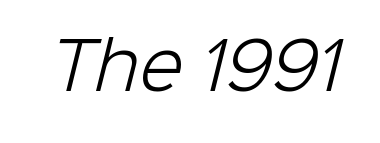
{"serif": "no", "bold": "no", "weight": "light", "width": "normal", "stroke_contrast": "low", "x_height": "medium", "monospaced": "no", "underline": "no", "letter_spacing": "normal", "letter_spacing_em": 0.0, "glyph_px": 64}
